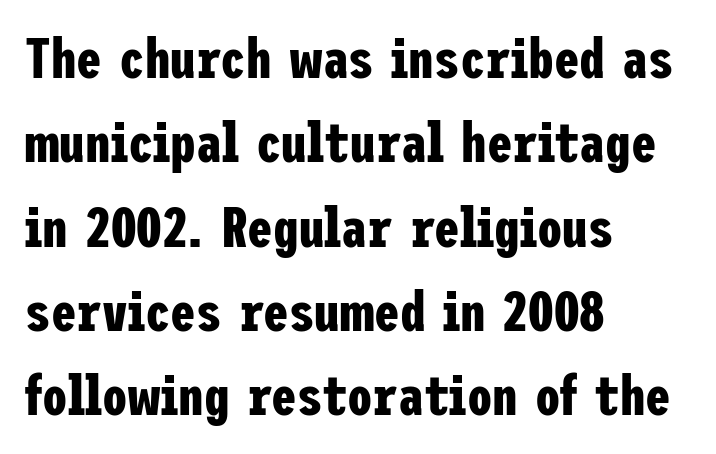
Nobody touched the tracking dial on this one. The typesetting leans heavy: a genuine bold. One-word summary of the alignment: left. Does the lettering tilt? It doesn't — this is upright.
